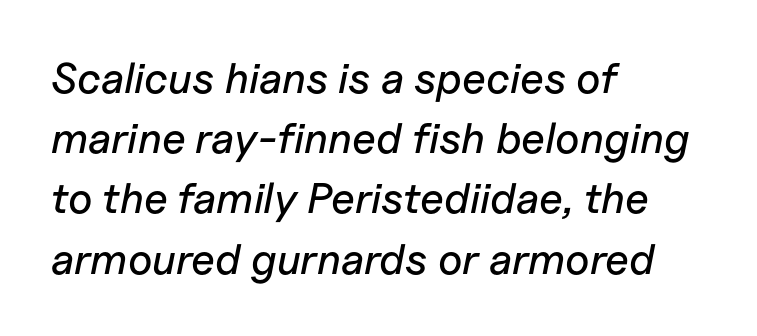
Q: Is the text italic (slanted)? A: Yes, it leans right by about 11 degrees.
Q: Is the text underlined? A: No.
Q: How is the paragraph aligned? A: Left-aligned.
Q: Is the spacing between letters normal or unusually wide? A: Normal.
Q: Is the spacing between lines tight, normal or loose? A: Normal.
Q: Width (condensed, normal, or wide)? A: Normal.
Q: Stroke contrast? A: Low.
Q: x-height? A: Medium.
Q: Monospaced? A: No.
